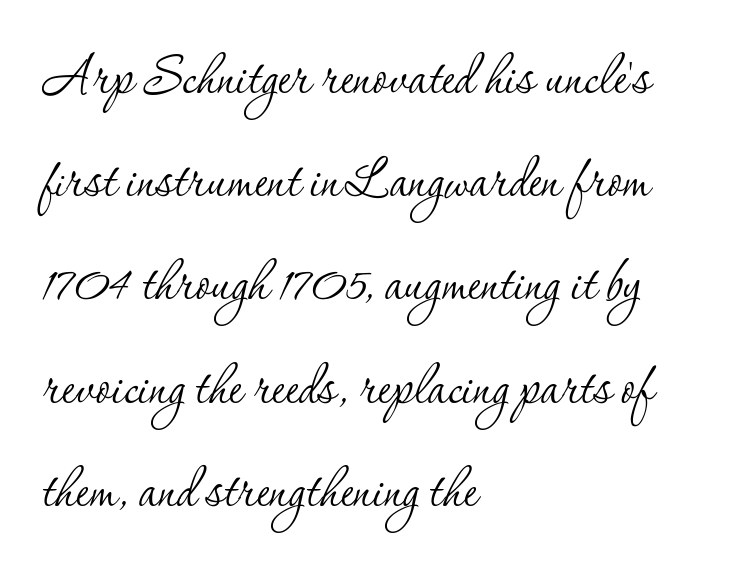
{"serif": "yes", "bold": "no", "weight": "thin", "width": "normal", "stroke_contrast": "low", "x_height": "small", "monospaced": "no", "underline": "no", "align": "left", "line_spacing": "normal", "line_spacing_ratio": 1.54, "letter_spacing": "normal", "letter_spacing_em": 0.0, "glyph_px": 67}
